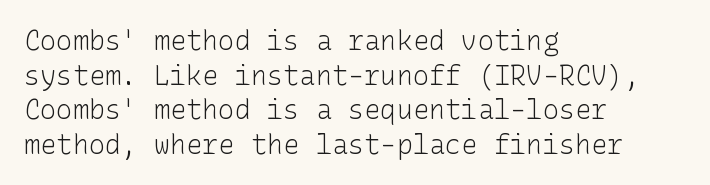
The image shows 27 px text type, upright; set left-aligned, normal line spacing (1.28x), normal letter spacing, not underlined.
